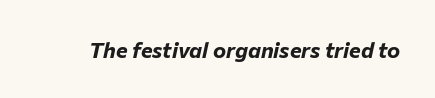
The image shows 22 px bold type, italic (leaning right); set normal letter spacing, not underlined.
